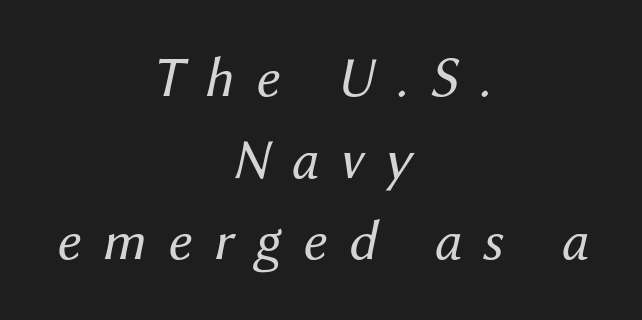
{"italic": "yes", "lean": "right", "slant_degrees": 12, "bold": "no", "weight": "regular", "width": "normal", "stroke_contrast": "medium", "x_height": "medium", "monospaced": "no", "underline": "no", "align": "center", "line_spacing": "normal", "line_spacing_ratio": 1.43, "letter_spacing": "wide", "letter_spacing_em": 0.38, "glyph_px": 57}
